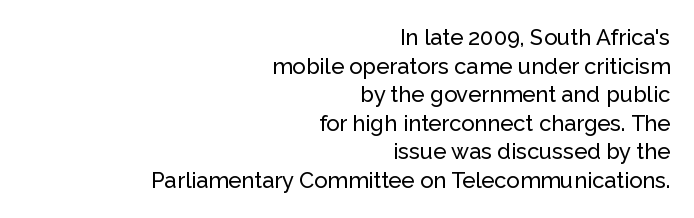
{"italic": "no", "underline": "no", "align": "right", "line_spacing": "normal", "line_spacing_ratio": 1.3, "letter_spacing": "normal", "letter_spacing_em": 0.0, "glyph_px": 22}
